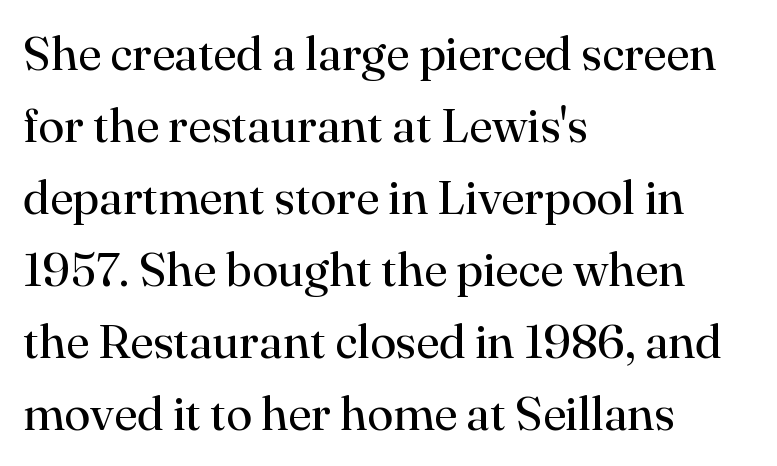
{"serif": "yes", "italic": "no", "bold": "no", "weight": "regular", "width": "normal", "stroke_contrast": "high", "x_height": "small", "monospaced": "no", "underline": "no", "align": "left", "line_spacing": "normal", "line_spacing_ratio": 1.5, "letter_spacing": "normal", "letter_spacing_em": 0.0, "glyph_px": 48}
